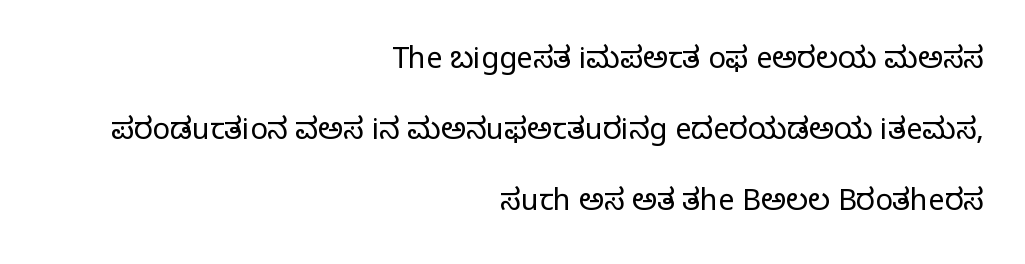
Q: Is the text bold? A: No.
Q: Is the text italic (slanted)? A: No, it is upright.
Q: Is the typeface a serif or a sans-serif typeface? A: Serif.
Q: Is the text underlined? A: No.
Q: How is the paragraph aligned? A: Right-aligned.
Q: Is the spacing between letters normal or unusually wide? A: Normal.
Q: Is the spacing between lines tight, normal or loose? A: Loose.
Q: Width (condensed, normal, or wide)? A: Normal.
Q: Stroke contrast? A: Low.
Q: x-height? A: Large.
Q: Monospaced? A: No.
